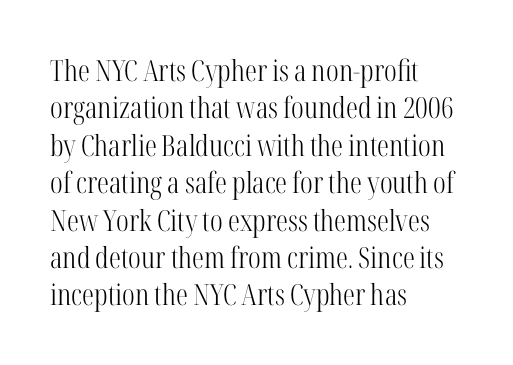
The image shows 29 px light, condensed serif type, upright; set left-aligned, normal line spacing (1.29x), normal letter spacing, not underlined; high stroke contrast and a medium x-height.
